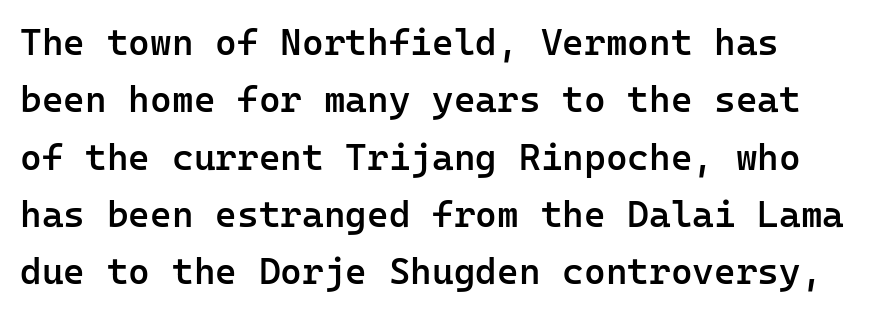
A bit beefed up — I'd call it semibold rather than bold. Nope, no serifs anywhere on these letters. These lines keep a tight, regular rhythm from letter to letter. The passage shown is typed in a monospace face where columns stay perfectly aligned. Rows of type keep a routine distance in the vertical direction.
